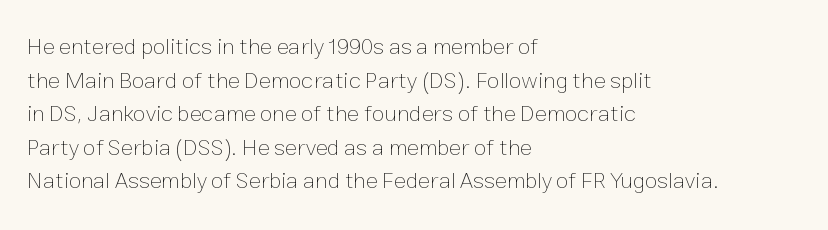
What stands out about the letter spacing? Nothing — it is the standard amount. Type without underlining. You can tell it's not italic because the verticals are truly vertical. Is there much room between lines? A standard amount, neither cramped nor airy.
